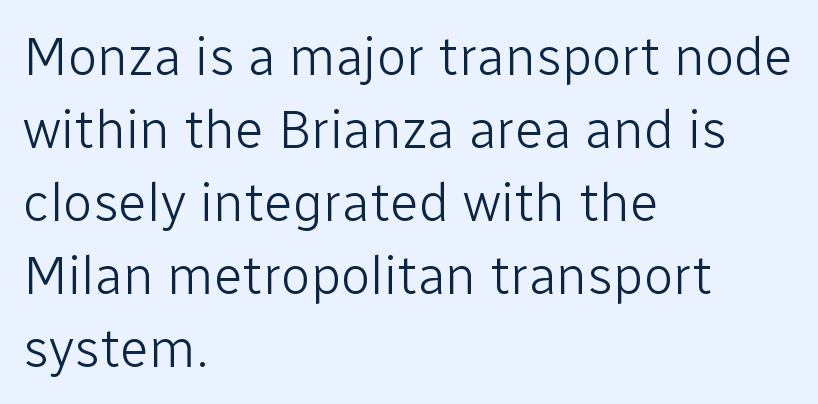
Q: Is the text bold? A: No.
Q: Is the text italic (slanted)? A: No, it is upright.
Q: Is the typeface a serif or a sans-serif typeface? A: Sans-serif.
Q: Is the text underlined? A: No.
Q: How is the paragraph aligned? A: Left-aligned.
Q: Is the spacing between letters normal or unusually wide? A: Normal.
Q: Is the spacing between lines tight, normal or loose? A: Normal.
Q: Width (condensed, normal, or wide)? A: Normal.
Q: Stroke contrast? A: Low.
Q: x-height? A: Medium.
Q: Monospaced? A: No.
